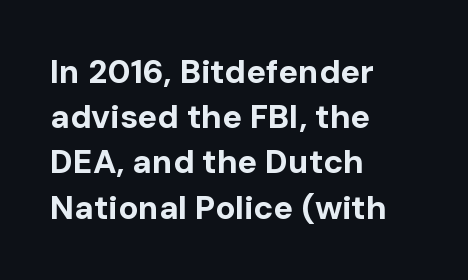
Q: Is the text bold? A: Yes.
Q: Is the text italic (slanted)? A: No, it is upright.
Q: Is the typeface a serif or a sans-serif typeface? A: Sans-serif.
Q: Is the text underlined? A: No.
Q: How is the paragraph aligned? A: Left-aligned.
Q: Is the spacing between letters normal or unusually wide? A: Normal.
Q: Is the spacing between lines tight, normal or loose? A: Normal.
Q: Width (condensed, normal, or wide)? A: Normal.
Q: Stroke contrast? A: Low.
Q: x-height? A: Medium.
Q: Monospaced? A: No.
